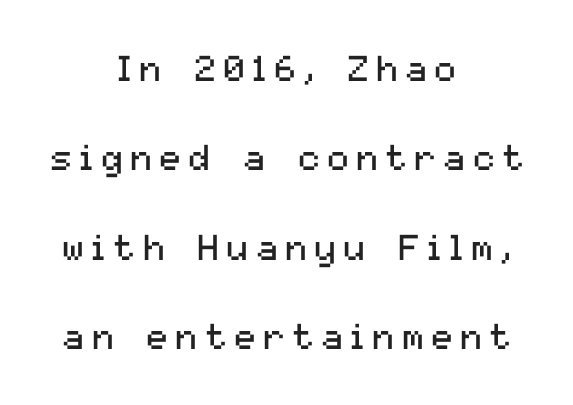
{"serif": "no", "italic": "no", "bold": "no", "weight": "regular", "width": "normal", "stroke_contrast": "medium", "x_height": "medium", "monospaced": "no", "underline": "no", "align": "center", "line_spacing": "loose", "line_spacing_ratio": 2.48, "letter_spacing": "wide", "letter_spacing_em": 0.21, "glyph_px": 36}
